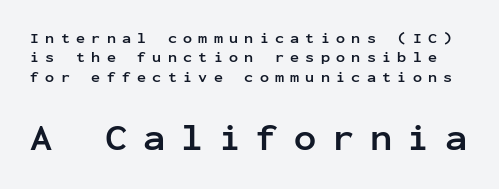
You could only call the tracking loose — the letters float apart. The rendering enlarges the type as you move from the upper chunk to the lower. Characters remain perfectly vertical along every line. Weight check: bold — yes, fully.
